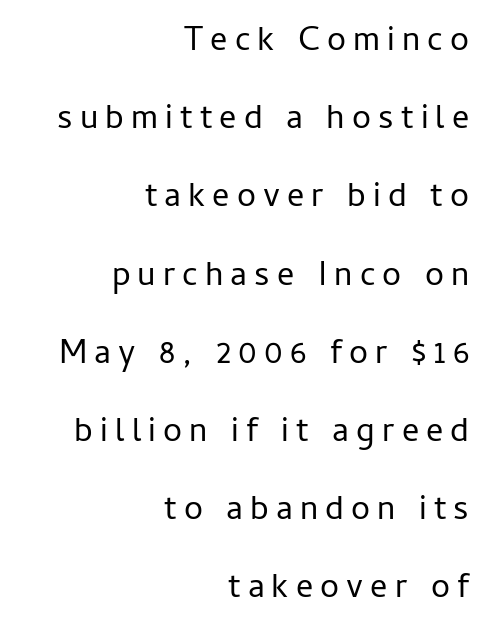
Q: Is the text bold? A: No.
Q: Is the text italic (slanted)? A: No, it is upright.
Q: Is the typeface a serif or a sans-serif typeface? A: Sans-serif.
Q: Is the text underlined? A: No.
Q: How is the paragraph aligned? A: Right-aligned.
Q: Is the spacing between letters normal or unusually wide? A: Unusually wide.
Q: Is the spacing between lines tight, normal or loose? A: Loose.
Q: Width (condensed, normal, or wide)? A: Normal.
Q: Stroke contrast? A: Low.
Q: x-height? A: Medium.
Q: Monospaced? A: No.
